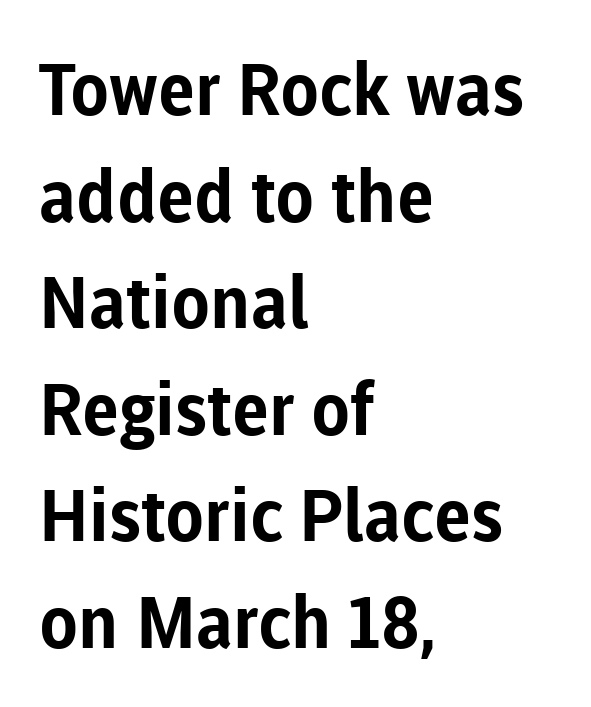
{"serif": "no", "italic": "no", "bold": "yes", "weight": "bold", "width": "normal", "stroke_contrast": "low", "x_height": "medium", "monospaced": "no", "underline": "no", "align": "left", "line_spacing": "normal", "line_spacing_ratio": 1.48, "letter_spacing": "normal", "letter_spacing_em": 0.0, "glyph_px": 72}
